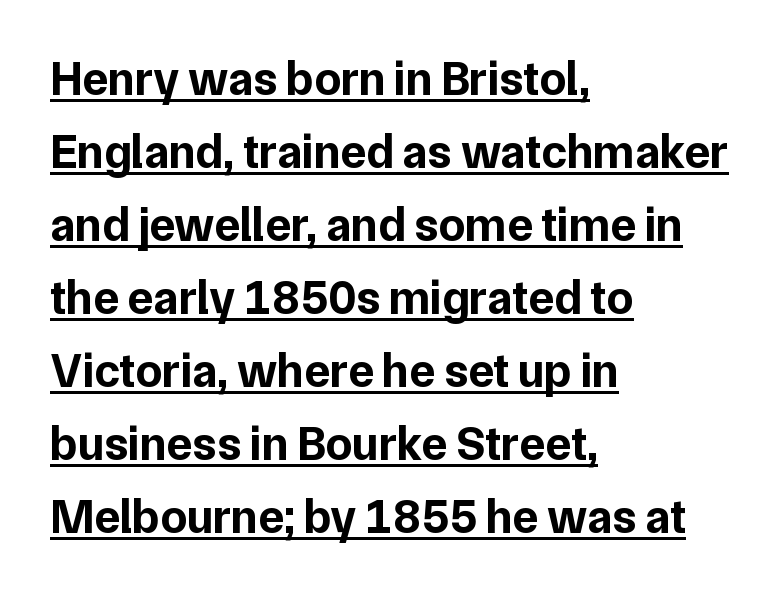
{"serif": "no", "italic": "no", "bold": "yes", "weight": "bold", "width": "normal", "stroke_contrast": "low", "x_height": "medium", "monospaced": "no", "underline": "yes", "align": "left", "line_spacing": "normal", "line_spacing_ratio": 1.52, "letter_spacing": "normal", "letter_spacing_em": 0.0, "glyph_px": 48}
